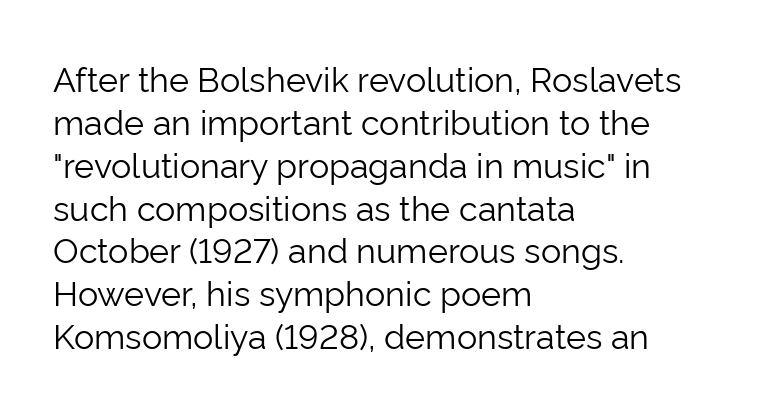
{"serif": "no", "italic": "no", "bold": "no", "weight": "light", "width": "normal", "stroke_contrast": "low", "x_height": "medium", "monospaced": "no", "underline": "no", "align": "left", "line_spacing": "normal", "line_spacing_ratio": 1.26, "letter_spacing": "normal", "letter_spacing_em": 0.0, "glyph_px": 34}
